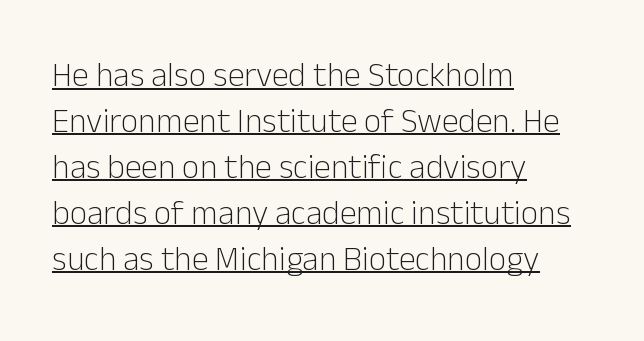
Q: Is the text bold? A: No.
Q: Is the text italic (slanted)? A: No, it is upright.
Q: Is the typeface a serif or a sans-serif typeface? A: Sans-serif.
Q: Is the text underlined? A: Yes.
Q: How is the paragraph aligned? A: Left-aligned.
Q: Is the spacing between letters normal or unusually wide? A: Normal.
Q: Is the spacing between lines tight, normal or loose? A: Normal.
Q: Width (condensed, normal, or wide)? A: Normal.
Q: Stroke contrast? A: Low.
Q: x-height? A: Medium.
Q: Monospaced? A: No.
